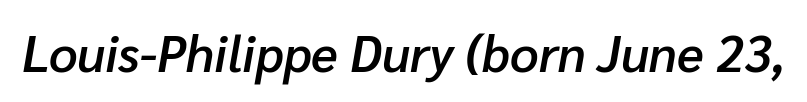
{"italic": "yes", "lean": "right", "slant_degrees": 10, "bold": "semi", "weight": "semibold", "width": "normal", "stroke_contrast": "low", "x_height": "medium", "monospaced": "no", "underline": "no", "letter_spacing": "normal", "letter_spacing_em": 0.0, "glyph_px": 50}
